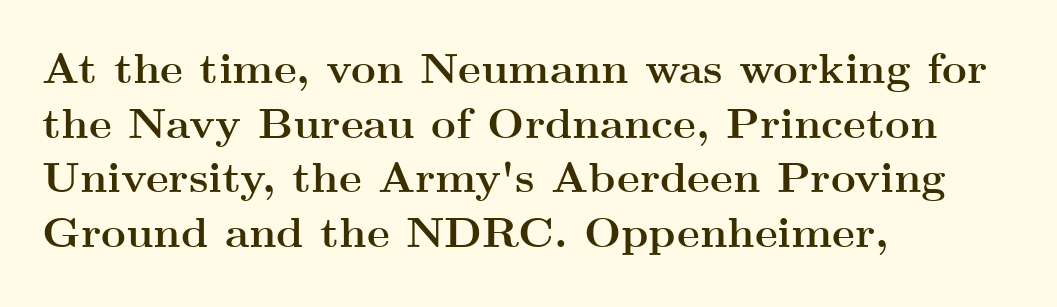
Q: Is the text bold? A: Yes.
Q: Is the text italic (slanted)? A: No, it is upright.
Q: Is the typeface a serif or a sans-serif typeface? A: Serif.
Q: Is the text underlined? A: No.
Q: How is the paragraph aligned? A: Left-aligned.
Q: Is the spacing between letters normal or unusually wide? A: Normal.
Q: Is the spacing between lines tight, normal or loose? A: Normal.
Q: Width (condensed, normal, or wide)? A: Wide.
Q: Stroke contrast? A: Medium.
Q: x-height? A: Small.
Q: Monospaced? A: No.
